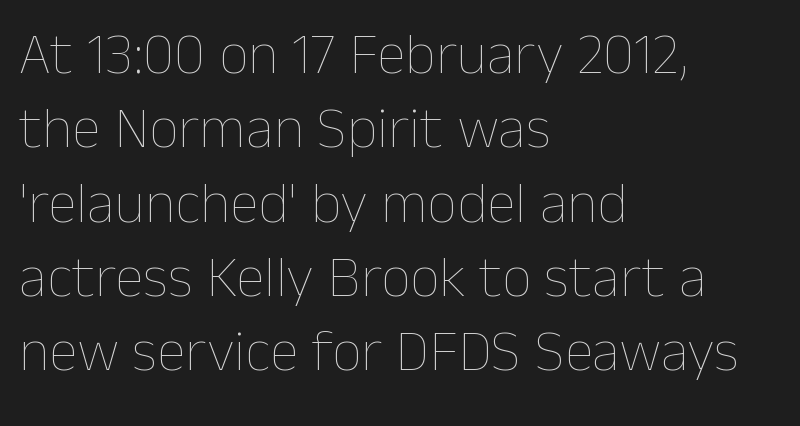
Q: Is the text bold? A: No.
Q: Is the text italic (slanted)? A: No, it is upright.
Q: Is the text underlined? A: No.
Q: How is the paragraph aligned? A: Left-aligned.
Q: Is the spacing between letters normal or unusually wide? A: Normal.
Q: Is the spacing between lines tight, normal or loose? A: Normal.
Q: Width (condensed, normal, or wide)? A: Normal.
Q: Stroke contrast? A: Low.
Q: x-height? A: Medium.
Q: Monospaced? A: No.
